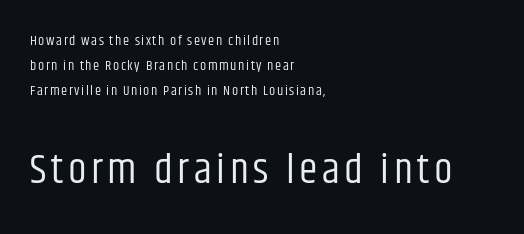
Short and long lines alike share a common starting point at left. Posture: vertical. Are there feet on the stems? There aren't — it's a sans. Descenders are the only things crossing below the line. These lines are rendered in a variable-pitch font.
